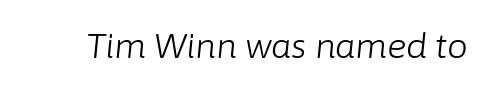
The image shows 33 px light type, italic (leaning right); set normal letter spacing, not underlined; low stroke contrast and a medium x-height.
